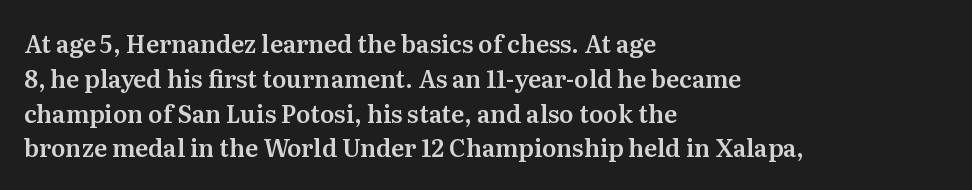
Q: Is the text italic (slanted)? A: No, it is upright.
Q: Is the text underlined? A: No.
Q: How is the paragraph aligned? A: Left-aligned.
Q: Is the spacing between letters normal or unusually wide? A: Normal.
Q: Is the spacing between lines tight, normal or loose? A: Normal.
